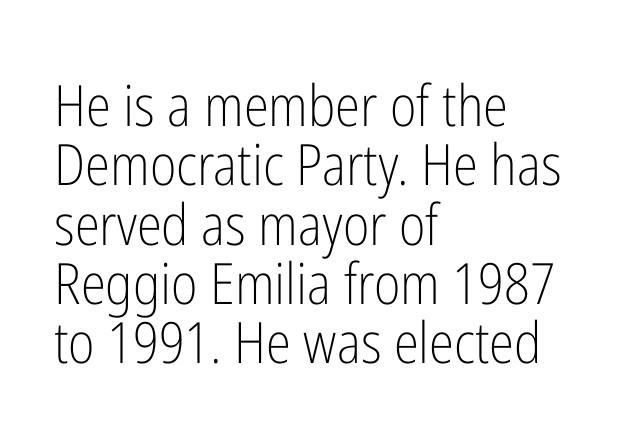
The line texture is even and compact thanks to regular tracking. Leading is clearly below the norm, producing a dense column. The font's upright variant was chosen for this text. This sample has the flowing, uneven cadence of proportional lettering. Letterform terminals end flat and unadorned throughout the passage. The rendering anchors every line to the left-hand side.
